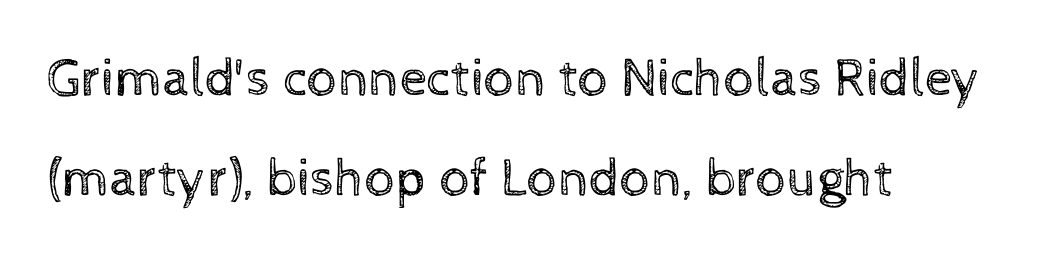
Think standard paragraph weight, or any step lighter than that. This sample uses plain, unmodified letter spacing. Here the designer chose a conventional face with non-uniform glyph widths. Unlike italic type, these characters show no tilt at all. If you drew a ruler down the left edge, every line would touch it. The space beneath each line is pristine and unruled.
